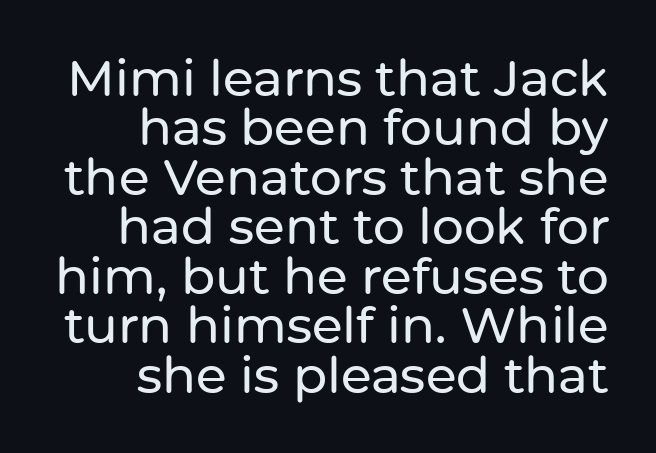
The image shows 50 px sans-serif type, upright; set right-aligned, tight line spacing (0.99x), normal letter spacing, not underlined; low stroke contrast and a medium x-height.
